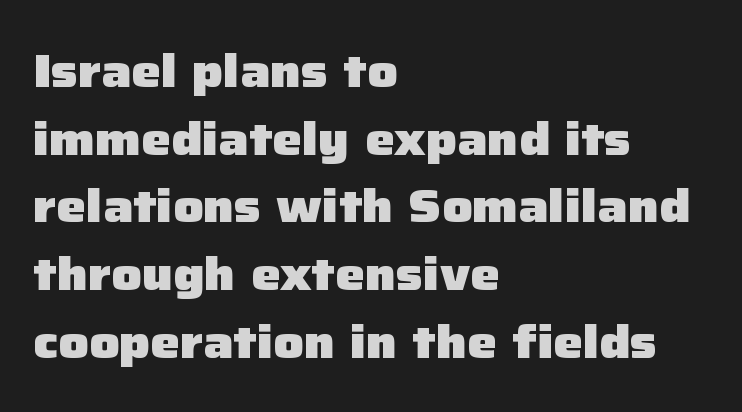
{"serif": "no", "italic": "no", "bold": "yes", "weight": "heavy", "width": "normal", "stroke_contrast": "low", "x_height": "medium", "monospaced": "no", "underline": "no", "align": "left", "line_spacing": "normal", "line_spacing_ratio": 1.44, "letter_spacing": "normal", "letter_spacing_em": 0.0, "glyph_px": 47}
